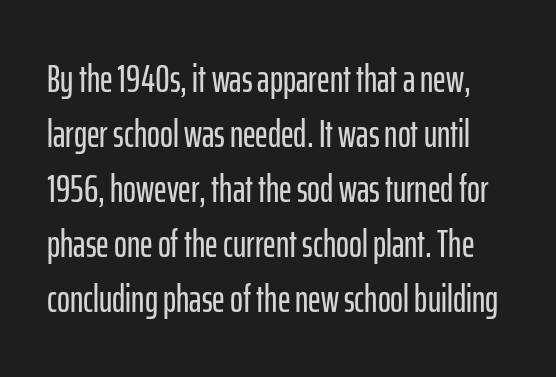
{"serif": "no", "italic": "no", "width": "condensed", "stroke_contrast": "low", "x_height": "medium", "monospaced": "no", "underline": "no", "line_spacing": "normal", "line_spacing_ratio": 1.41, "letter_spacing": "normal", "letter_spacing_em": 0.0, "glyph_px": 39}
